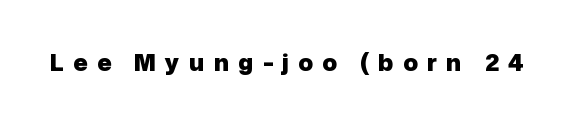
The strip under each line holds only bare page. Between one letter and the next there's a generous, obvious gap. You'd pick this weight for a headline — it's a proper bold. Posture: upright roman.
